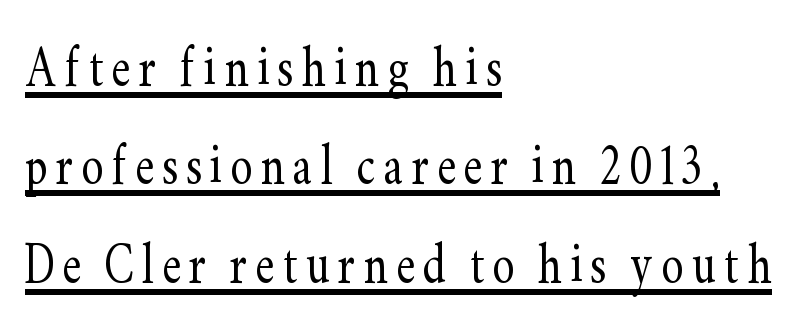
The weight tops out at a normal text grade. Each letter's strokes conclude with small projecting serifs. One glance says typical: line gaps are just what's usual. Spacing verdict: proportional, widths tailored to each character. This sample is left-justified, so line endings fall wherever the words run out. These lines were composed using upright roman letters.
